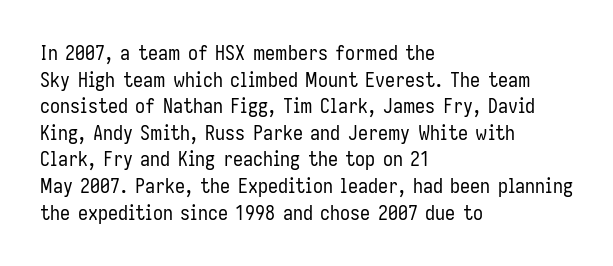
{"italic": "no", "bold": "no", "underline": "no", "align": "left", "line_spacing": "normal", "line_spacing_ratio": 1.33, "letter_spacing": "normal", "letter_spacing_em": 0.0, "glyph_px": 20}
